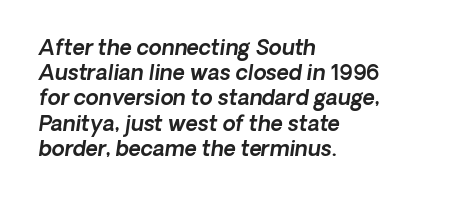
Q: Is the text underlined? A: No.
Q: How is the paragraph aligned? A: Left-aligned.
Q: Is the spacing between letters normal or unusually wide? A: Normal.
